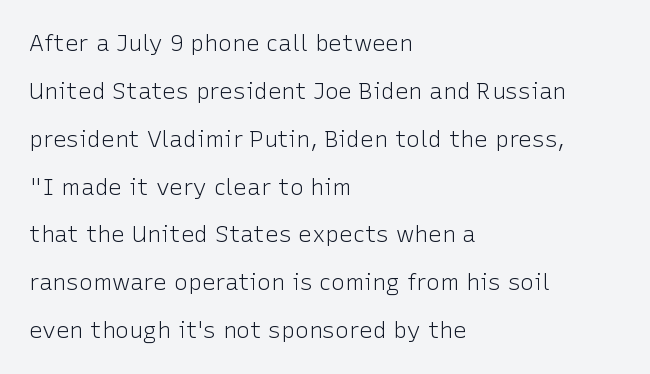
The image shows 23 px text type, upright; set left-aligned, loose line spacing (2.08x), normal letter spacing, not underlined.
